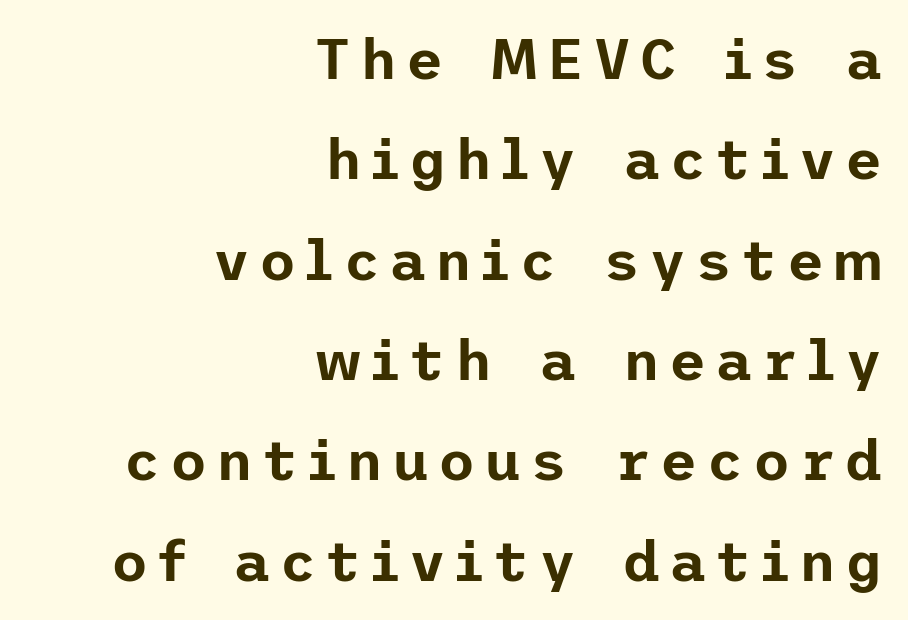
Q: Is the text italic (slanted)? A: No, it is upright.
Q: Is the typeface a serif or a sans-serif typeface? A: Sans-serif.
Q: Is the text underlined? A: No.
Q: How is the paragraph aligned? A: Right-aligned.
Q: Width (condensed, normal, or wide)? A: Normal.
Q: Stroke contrast? A: Low.
Q: x-height? A: Medium.
